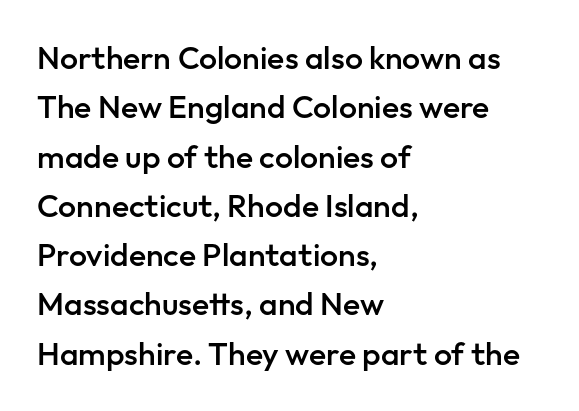
Q: Is the text bold? A: Semi-bold.
Q: Is the text italic (slanted)? A: No, it is upright.
Q: Is the typeface a serif or a sans-serif typeface? A: Sans-serif.
Q: Is the text underlined? A: No.
Q: How is the paragraph aligned? A: Left-aligned.
Q: Is the spacing between letters normal or unusually wide? A: Normal.
Q: Is the spacing between lines tight, normal or loose? A: Normal.
Q: Width (condensed, normal, or wide)? A: Normal.
Q: Stroke contrast? A: Low.
Q: x-height? A: Medium.
Q: Monospaced? A: No.
